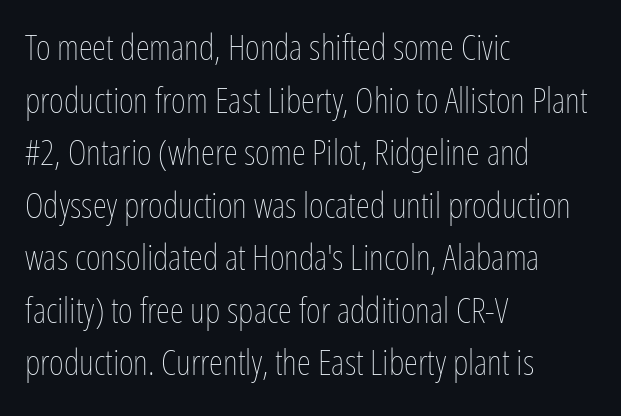
The image shows 36 px thin, condensed type, upright; set left-aligned, normal line spacing (1.46x), normal letter spacing, not underlined; low stroke contrast and a medium x-height.
